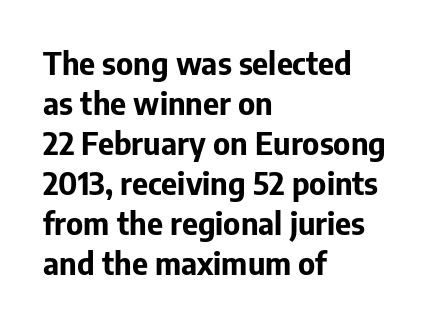
Q: Is the text bold? A: Yes.
Q: Is the text italic (slanted)? A: No, it is upright.
Q: Is the typeface a serif or a sans-serif typeface? A: Sans-serif.
Q: Is the text underlined? A: No.
Q: How is the paragraph aligned? A: Left-aligned.
Q: Is the spacing between letters normal or unusually wide? A: Normal.
Q: Is the spacing between lines tight, normal or loose? A: Normal.
Q: Width (condensed, normal, or wide)? A: Normal.
Q: Stroke contrast? A: Low.
Q: x-height? A: Medium.
Q: Monospaced? A: No.
